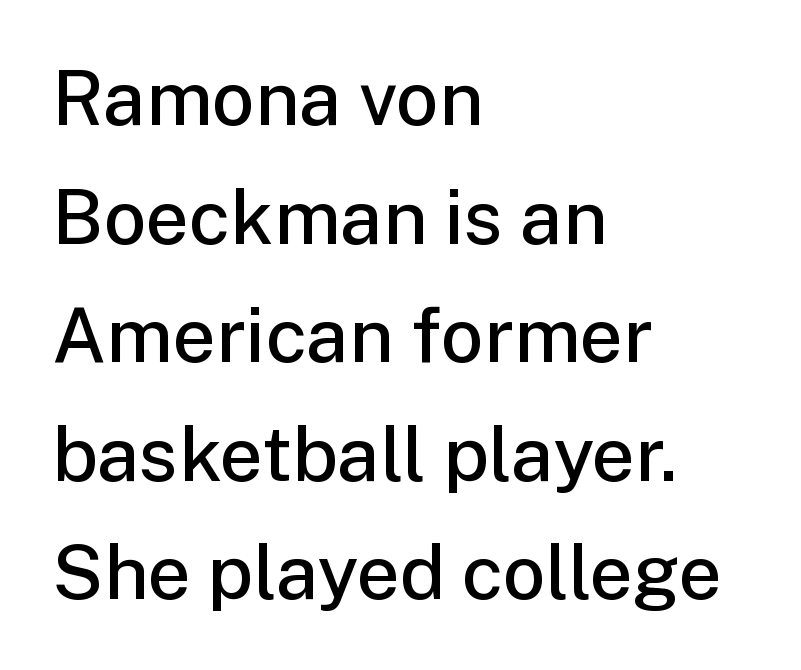
Q: Is the text bold? A: Semi-bold.
Q: Is the text italic (slanted)? A: No, it is upright.
Q: Is the typeface a serif or a sans-serif typeface? A: Sans-serif.
Q: Is the text underlined? A: No.
Q: How is the paragraph aligned? A: Left-aligned.
Q: Is the spacing between letters normal or unusually wide? A: Normal.
Q: Is the spacing between lines tight, normal or loose? A: Normal.
Q: Width (condensed, normal, or wide)? A: Normal.
Q: Stroke contrast? A: Low.
Q: x-height? A: Medium.
Q: Monospaced? A: No.
